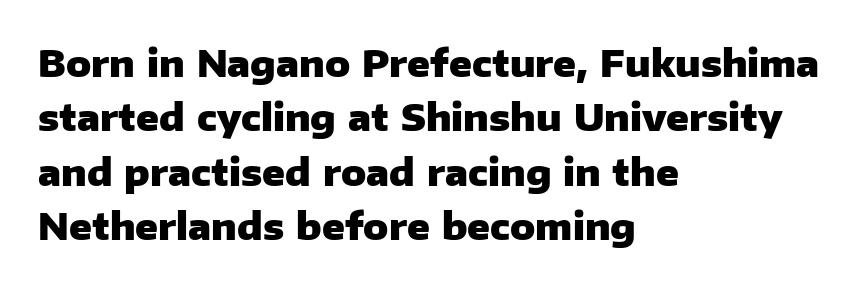
Q: Is the text bold? A: Yes.
Q: Is the text italic (slanted)? A: No, it is upright.
Q: Is the typeface a serif or a sans-serif typeface? A: Sans-serif.
Q: Is the text underlined? A: No.
Q: How is the paragraph aligned? A: Left-aligned.
Q: Is the spacing between letters normal or unusually wide? A: Normal.
Q: Is the spacing between lines tight, normal or loose? A: Normal.
Q: Width (condensed, normal, or wide)? A: Normal.
Q: Stroke contrast? A: Low.
Q: x-height? A: Medium.
Q: Monospaced? A: No.
